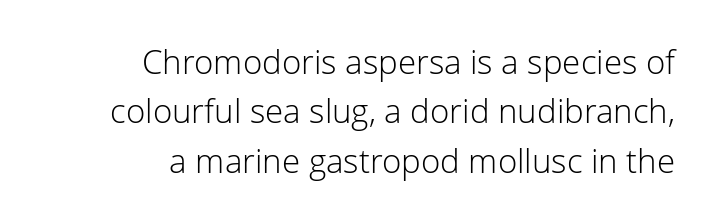
The gap between lines stays unmarked. Is this a fixed-width face? No — the glyphs have proportional, varying widths. Evenly set lines give the paragraph a standard silhouette. Every character sits straight up, as roman type does. How are the letters spaced? Ordinarily, with no added tracking.
